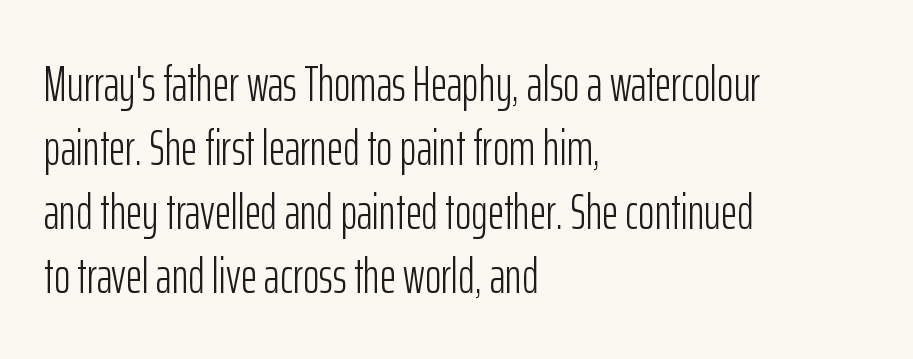
If you drew a line through each stem, it would be perfectly vertical. Underlining? Definitely not there. The paragraph has a hard left edge and a soft right edge. In terms of letterform style, serifs are entirely absent.
